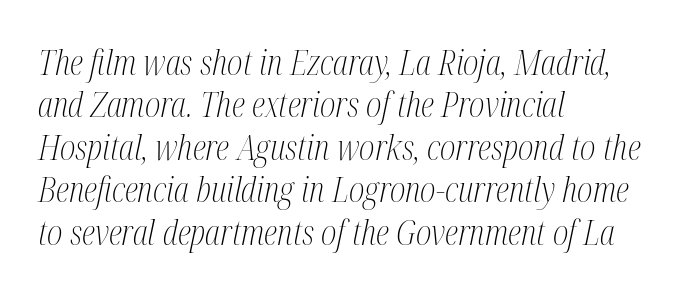
The image shows 34 px light, condensed serif type, italic (leaning right); set left-aligned, normal line spacing (1.25x), normal letter spacing, not underlined; medium stroke contrast and a medium x-height.
